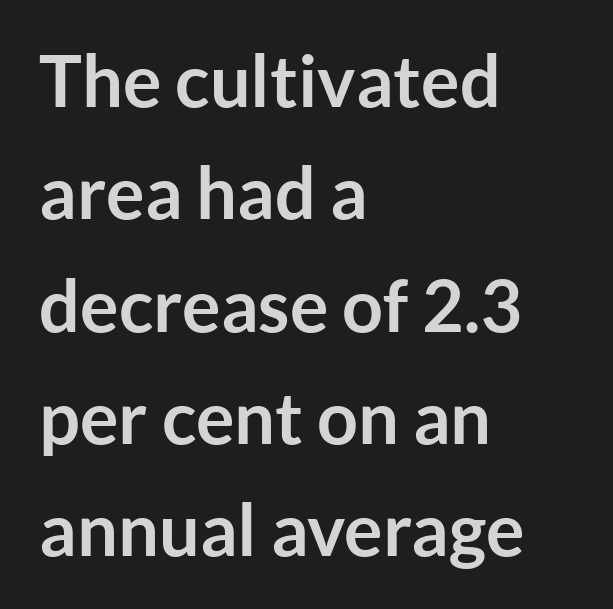
{"serif": "no", "italic": "no", "bold": "yes", "weight": "semibold", "width": "normal", "stroke_contrast": "low", "x_height": "medium", "monospaced": "no", "underline": "no", "align": "left", "line_spacing": "normal", "line_spacing_ratio": 1.56, "letter_spacing": "normal", "letter_spacing_em": 0.0, "glyph_px": 72}
